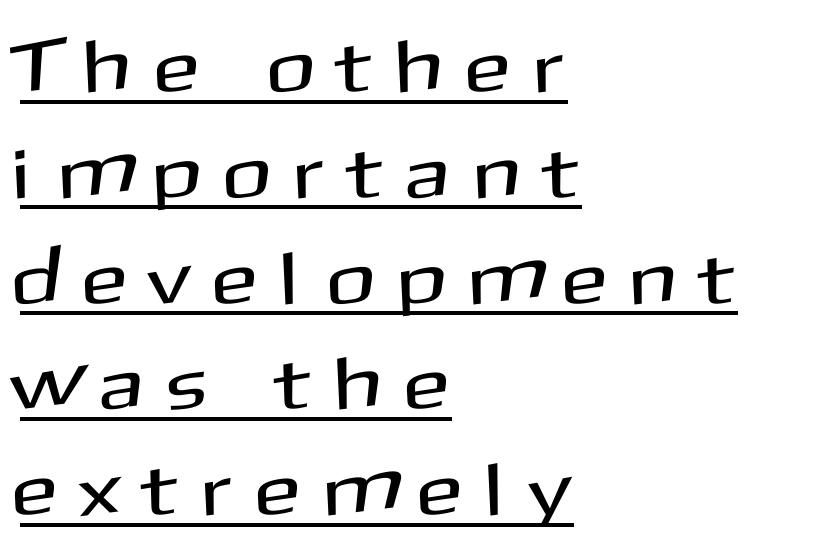
Evenly set lines give the paragraph a standard silhouette. Is the block centered? No — it sits flush against the left margin. The rendered words wear a rule along their underside. In terms of posture, this sample is upright.
